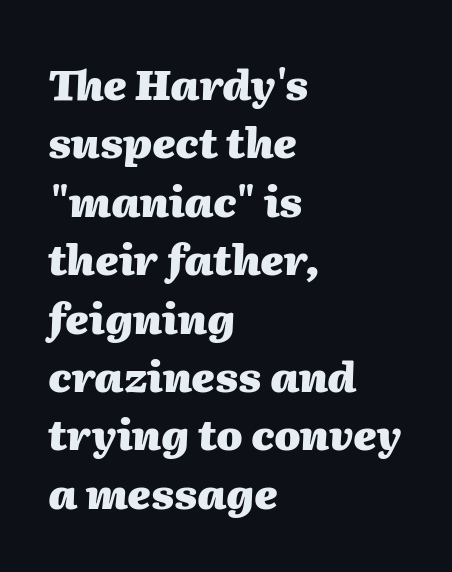
The image shows 42 px heavy type, italic (leaning right); set left-aligned, normal line spacing (1.39x), normal letter spacing, not underlined; medium stroke contrast and a medium x-height.
